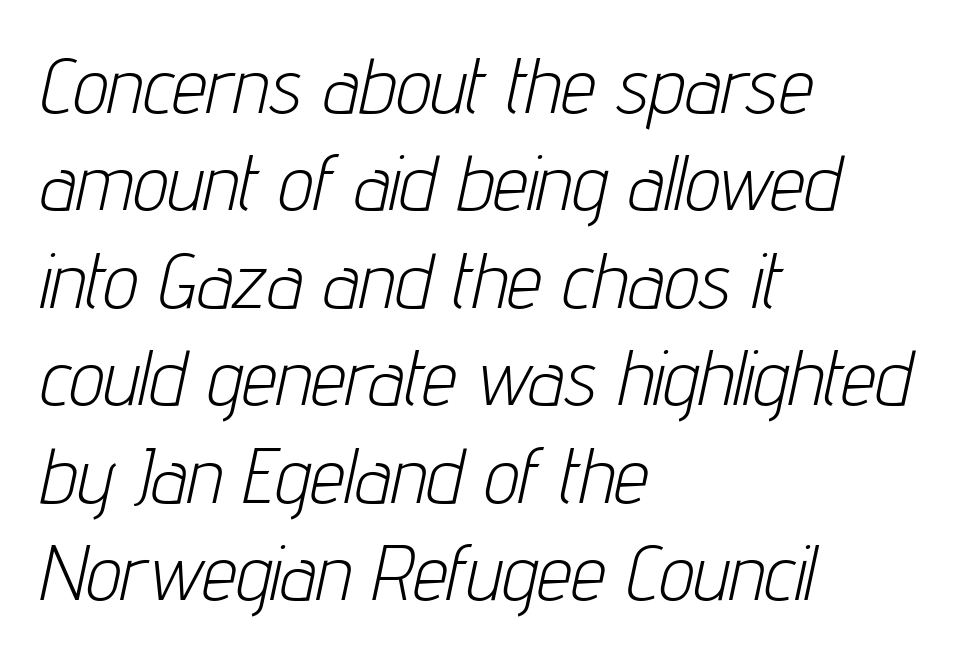
The image shows 78 px light, condensed type, italic (leaning right); set left-aligned, normal line spacing (1.25x), normal letter spacing, not underlined; low stroke contrast and a medium x-height.
